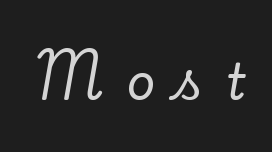
{"serif": "yes", "width": "normal", "stroke_contrast": "low", "x_height": "small", "monospaced": "no", "underline": "no", "letter_spacing": "wide", "letter_spacing_em": 0.43, "glyph_px": 50}
